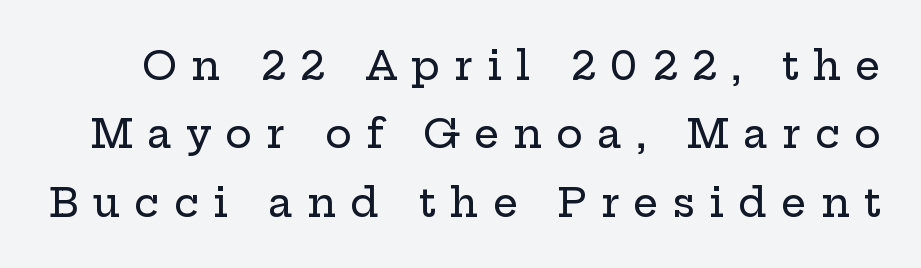
In terms of letterform style, serifs are clearly present. The horizontal fit of the characters is loose and conspicuously gappy. Rendered with straight, roman letterforms. Proportional: the letters do not fall into vertical columns. Each row of text sits above clean, open space.
